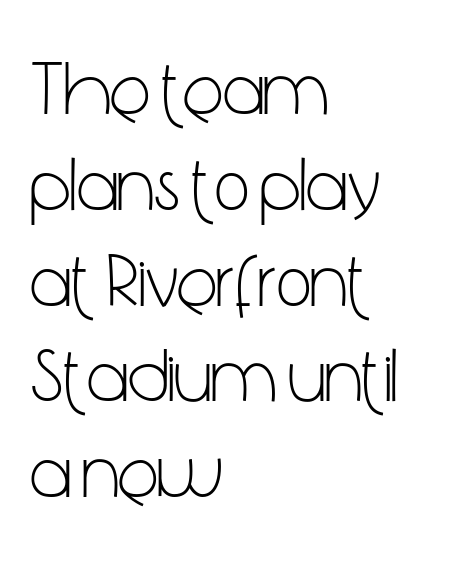
Q: Is the text bold? A: No.
Q: Is the text italic (slanted)? A: No, it is upright.
Q: Is the typeface a serif or a sans-serif typeface? A: Sans-serif.
Q: Is the text underlined? A: No.
Q: How is the paragraph aligned? A: Left-aligned.
Q: Is the spacing between letters normal or unusually wide? A: Normal.
Q: Is the spacing between lines tight, normal or loose? A: Normal.
Q: Width (condensed, normal, or wide)? A: Condensed.
Q: Stroke contrast? A: Low.
Q: x-height? A: Medium.
Q: Monospaced? A: No.
